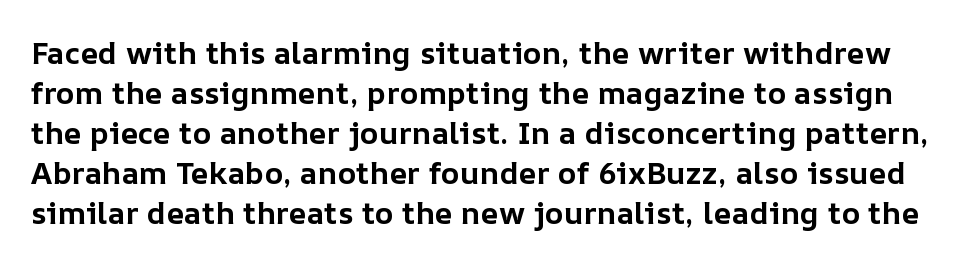
{"italic": "no", "bold": "yes", "weight": "bold", "width": "normal", "stroke_contrast": "low", "x_height": "medium", "monospaced": "no", "underline": "no", "line_spacing": "normal", "line_spacing_ratio": 1.29, "letter_spacing": "normal", "letter_spacing_em": 0.0, "glyph_px": 31}
